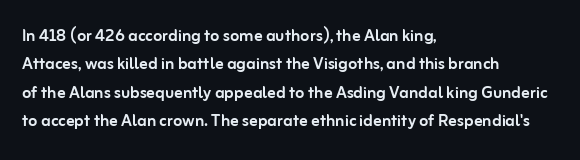
Posture: upright roman. The foot of each line stays bare and open. The passage shown stacks its lines at a standard gap. Alignment: flush left. The horizontal fit of the characters is conventional and even.
